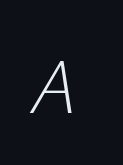
Q: Is the text bold? A: No.
Q: Is the text italic (slanted)? A: Yes, it leans right by about 12 degrees.
Q: Is the text underlined? A: No.
Q: Is the spacing between letters normal or unusually wide? A: Unusually wide.
Q: Width (condensed, normal, or wide)? A: Normal.
Q: Stroke contrast? A: Low.
Q: x-height? A: Small.
Q: Monospaced? A: No.
